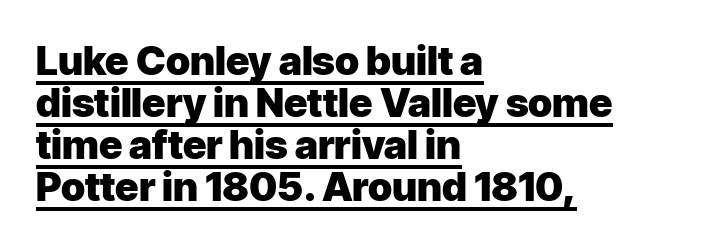
{"serif": "no", "italic": "no", "bold": "yes", "weight": "heavy", "width": "normal", "stroke_contrast": "low", "x_height": "medium", "monospaced": "no", "underline": "yes", "align": "left", "line_spacing": "tight", "line_spacing_ratio": 1.05, "letter_spacing": "normal", "letter_spacing_em": 0.0, "glyph_px": 40}
